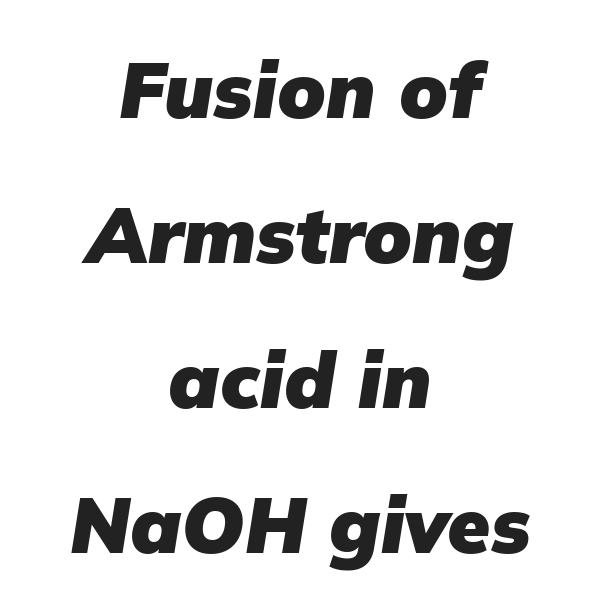
Proportional: the letters do not fall into vertical columns. Is the type bold? Yes — the strokes are clearly thick and heavy. Decoration check: the copy has no underline. This sample uses an oblique cut, with every glyph tilted off the vertical. Caption: multi-line text, centered on the measure. Tracking here is standard; glyphs follow each other at the usual distance.
